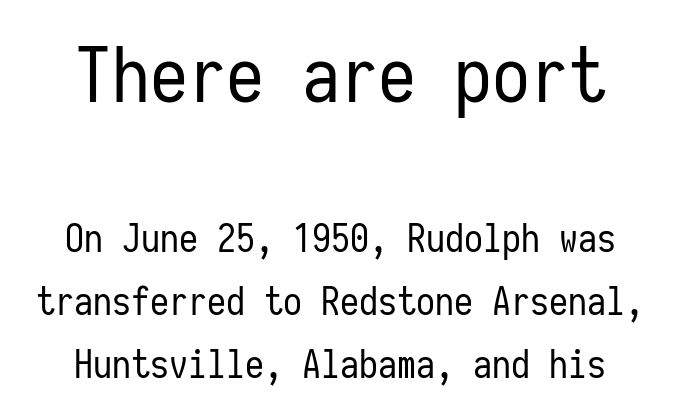
{"serif": "no", "italic": "no", "bold": "no", "weight": "regular", "width": "condensed", "stroke_contrast": "low", "x_height": "medium", "monospaced": "yes", "underline": "no", "align": "center", "line_spacing": "normal", "line_spacing_ratio": 1.66, "letter_spacing": "normal", "letter_spacing_em": 0.0, "larger_block": "first", "size_ratio": 2.0, "glyph_px": 76}
